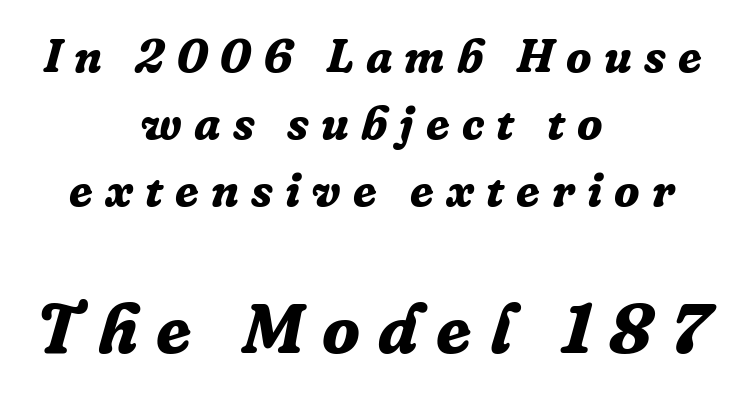
{"serif": "yes", "italic": "yes", "lean": "right", "slant_degrees": 16, "bold": "yes", "weight": "bold", "width": "normal", "stroke_contrast": "low", "x_height": "medium", "monospaced": "no", "underline": "no", "align": "center", "line_spacing": "normal", "line_spacing_ratio": 1.43, "letter_spacing": "wide", "letter_spacing_em": 0.26, "larger_block": "second", "size_ratio": 1.49, "glyph_px": 70}
